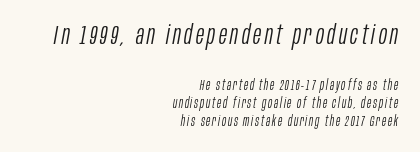
Quick note: italic. No word sits above an underline. Here the first block reads like a headline and the second like body copy. The lines are quadded right.
